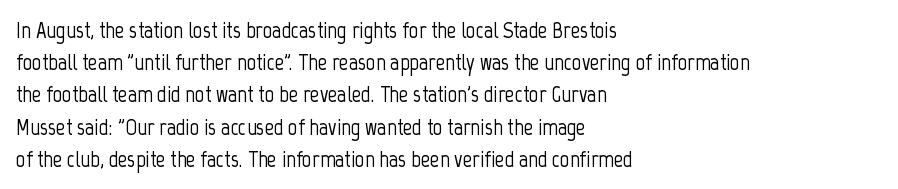
Does the leading feel generous? No, just average. The paragraph shown leans on its left margin. The string is rendered with underlining switched off. Here the glyphs are tracked normally, forming tight word shapes. The font's upright variant was chosen for this text.
